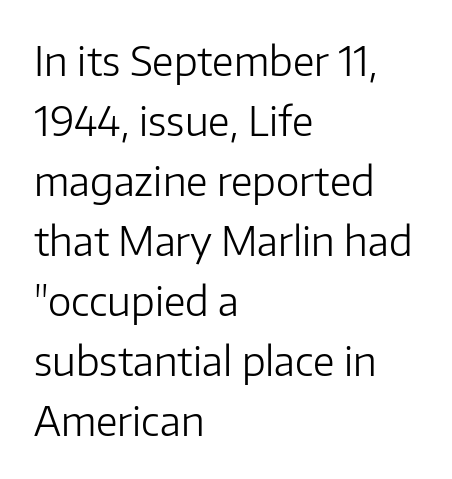
Does extra space separate the letters? No, they use regular spacing. Spacing verdict: proportional, widths tailored to each character. Is there much room between lines? A standard amount, neither cramped nor airy. Upright lettering throughout. Serif or sans? Sans — the stroke terminals are bare.
